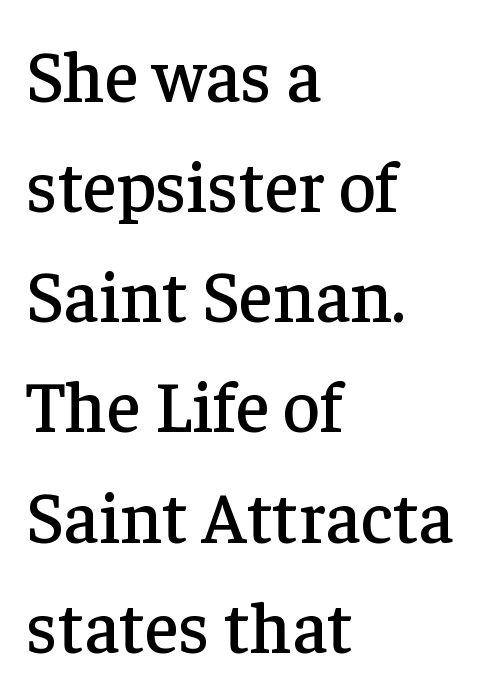
The image shows 72 px serif type, upright; set left-aligned, normal line spacing (1.53x), normal letter spacing, not underlined; low stroke contrast and a medium x-height.
